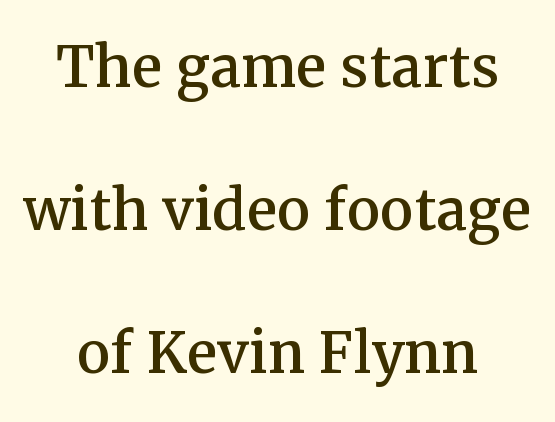
{"serif": "yes", "italic": "no", "width": "normal", "stroke_contrast": "medium", "x_height": "medium", "monospaced": "no", "underline": "no", "align": "center", "line_spacing": "loose", "line_spacing_ratio": 1.91, "letter_spacing": "normal", "letter_spacing_em": 0.0, "glyph_px": 75}
